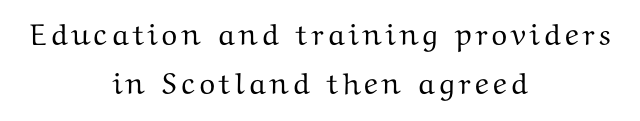
{"serif": "yes", "italic": "no", "width": "wide", "stroke_contrast": "medium", "x_height": "medium", "monospaced": "no", "underline": "no", "align": "center", "line_spacing": "normal", "line_spacing_ratio": 1.63, "glyph_px": 30}
